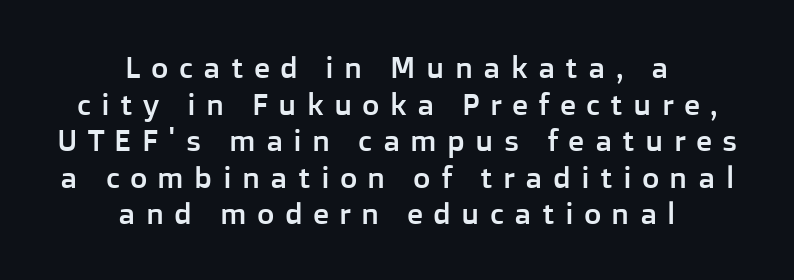
The image shows 30 px sans-serif type, upright; set centered, line spacing 1.22x, unusually wide letter spacing (+0.34 em), not underlined; low stroke contrast and a medium x-height.
